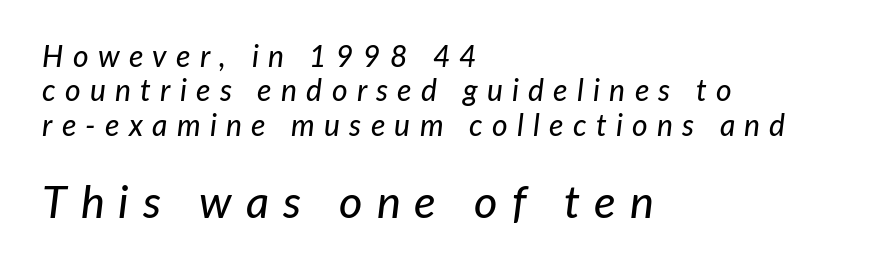
{"italic": "yes", "lean": "right", "slant_degrees": 7, "width": "normal", "stroke_contrast": "low", "x_height": "medium", "monospaced": "no", "underline": "no", "align": "left", "line_spacing": "tight", "line_spacing_ratio": 1.15, "letter_spacing": "wide", "letter_spacing_em": 0.31, "larger_block": "second", "size_ratio": 1.5, "glyph_px": 45}
